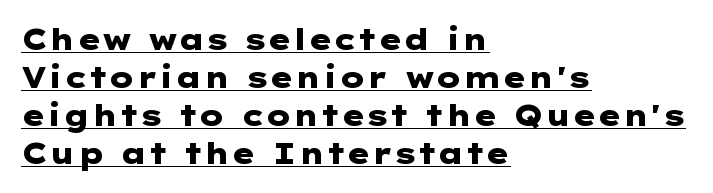
Q: Is the text bold? A: Yes.
Q: Is the text italic (slanted)? A: No, it is upright.
Q: Is the typeface a serif or a sans-serif typeface? A: Sans-serif.
Q: Is the text underlined? A: Yes.
Q: How is the paragraph aligned? A: Left-aligned.
Q: Is the spacing between letters normal or unusually wide? A: Normal.
Q: Is the spacing between lines tight, normal or loose? A: Normal.
Q: Width (condensed, normal, or wide)? A: Wide.
Q: Stroke contrast? A: Low.
Q: x-height? A: Medium.
